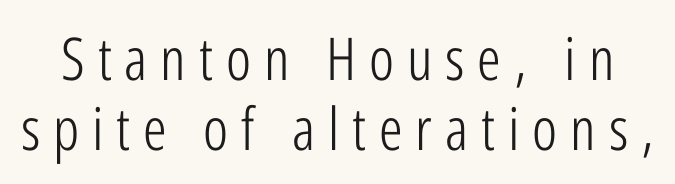
Q: Is the text bold? A: No.
Q: Is the text italic (slanted)? A: No, it is upright.
Q: Is the typeface a serif or a sans-serif typeface? A: Sans-serif.
Q: Is the text underlined? A: No.
Q: Is the spacing between letters normal or unusually wide? A: Unusually wide.
Q: Width (condensed, normal, or wide)? A: Condensed.
Q: Stroke contrast? A: Low.
Q: x-height? A: Medium.
Q: Monospaced? A: No.
